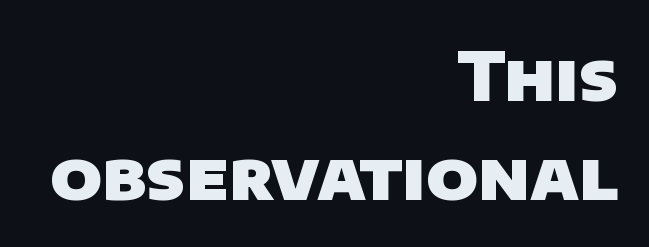
Q: Is the text bold? A: Yes.
Q: Is the typeface a serif or a sans-serif typeface? A: Sans-serif.
Q: Is the text underlined? A: No.
Q: How is the paragraph aligned? A: Right-aligned.
Q: Is the spacing between letters normal or unusually wide? A: Normal.
Q: Is the spacing between lines tight, normal or loose? A: Normal.
Q: Width (condensed, normal, or wide)? A: Normal.
Q: Stroke contrast? A: Low.
Q: x-height? A: Large.
Q: Monospaced? A: No.
